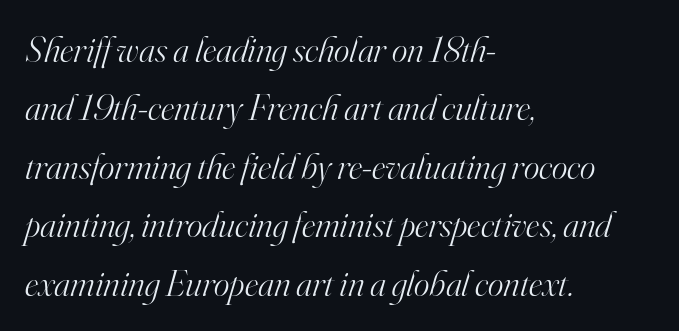
{"serif": "yes", "italic": "yes", "lean": "right", "slant_degrees": 16, "bold": "no", "weight": "light", "width": "normal", "stroke_contrast": "high", "x_height": "small", "monospaced": "no", "underline": "no", "align": "left", "line_spacing": "normal", "line_spacing_ratio": 1.58, "letter_spacing": "normal", "letter_spacing_em": 0.0, "glyph_px": 37}
